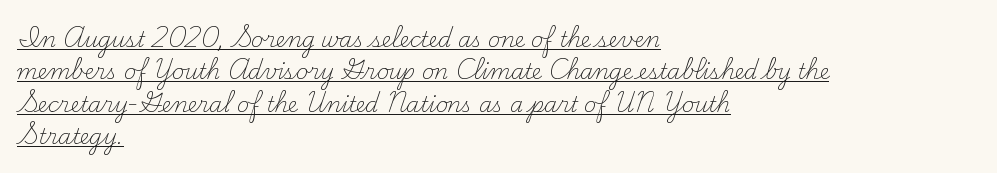
This is underlined copy, the kind a proofreader might mark for attention. The characters are drawn with everyday or finer stroke widths. What stands out about the letter spacing? Nothing — it is the standard amount. These lines sit exactly where default settings would place them. The ragged edge is on the right, which tells us the setting is flush left.
